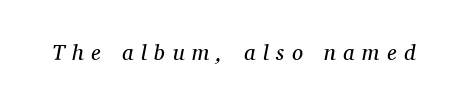
Q: Is the text bold? A: No.
Q: Is the text italic (slanted)? A: Yes, it leans right by about 11 degrees.
Q: Is the text underlined? A: No.
Q: Is the spacing between letters normal or unusually wide? A: Unusually wide.
